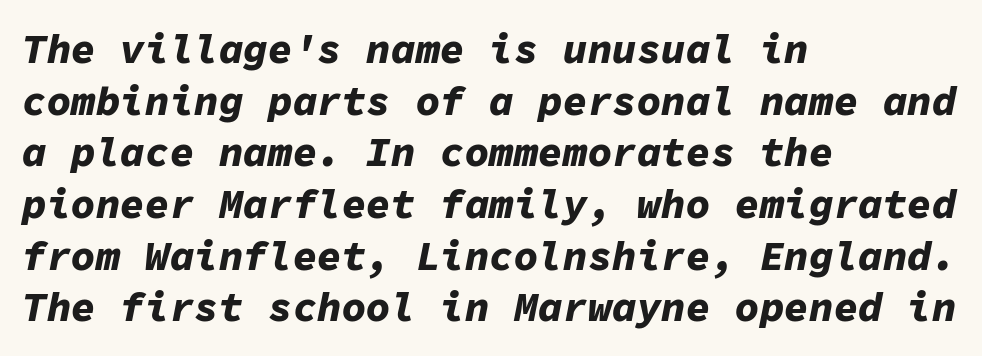
{"italic": "yes", "lean": "right", "slant_degrees": 11, "bold": "yes", "weight": "bold", "width": "normal", "stroke_contrast": "low", "x_height": "medium", "monospaced": "yes", "underline": "no", "align": "left", "line_spacing": "normal", "line_spacing_ratio": 1.26, "letter_spacing": "normal", "letter_spacing_em": 0.0, "glyph_px": 41}
